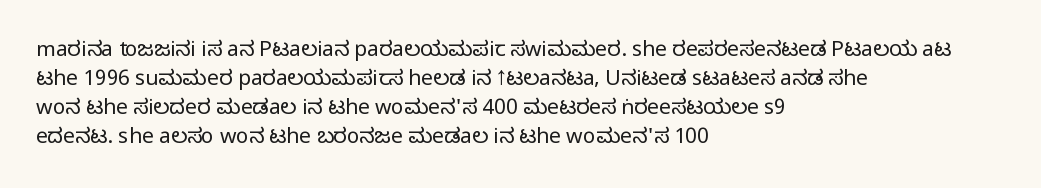
Q: Is the text bold? A: No.
Q: Is the text italic (slanted)? A: No, it is upright.
Q: Is the text underlined? A: No.
Q: How is the paragraph aligned? A: Left-aligned.
Q: Is the spacing between letters normal or unusually wide? A: Normal.
Q: Is the spacing between lines tight, normal or loose? A: Normal.
